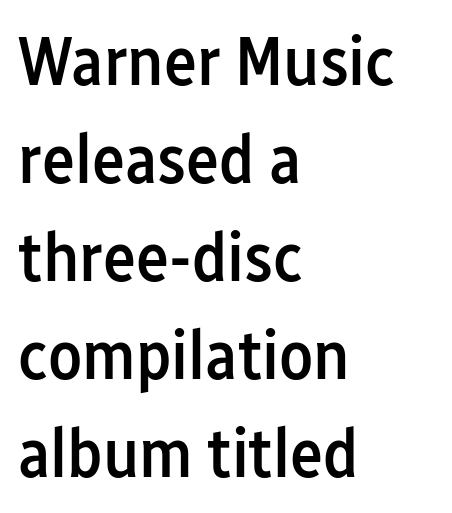
The face used here is a semibold: visibly heavier than regular, lighter than bold. The block of text has a typical density, with ordinary space between rows. No italicization has been applied; the sample stays upright. Are there feet on the stems? There aren't — it's a sans. The tracking reads as untouched default to a designer's eye.
